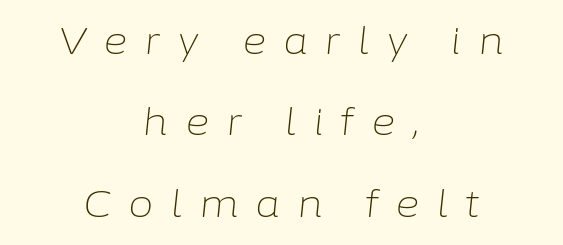
The image shows 37 px light type, italic (leaning right); set centered, loose line spacing (2.2x), unusually wide letter spacing (+0.45 em), not underlined; low stroke contrast and a medium x-height.
